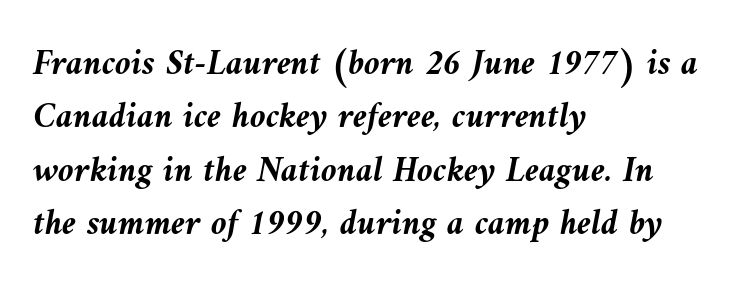
{"italic": "yes", "lean": "left", "slant_degrees": 10, "bold": "yes", "weight": "semibold", "width": "normal", "stroke_contrast": "medium", "x_height": "medium", "monospaced": "no", "underline": "no", "align": "left", "line_spacing": "normal", "line_spacing_ratio": 1.48, "letter_spacing": "normal", "letter_spacing_em": 0.0, "glyph_px": 36}
